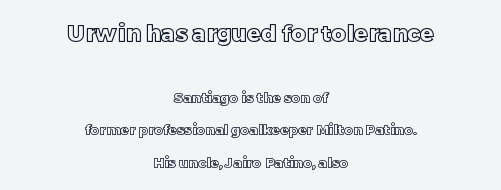
The face used here is rendered with its standard letterfit. Anything drawn beneath the words? Only blank space. The lines in this sample share a center point and differ in where they start and stop. These lines stand farther apart than default settings would place them.
